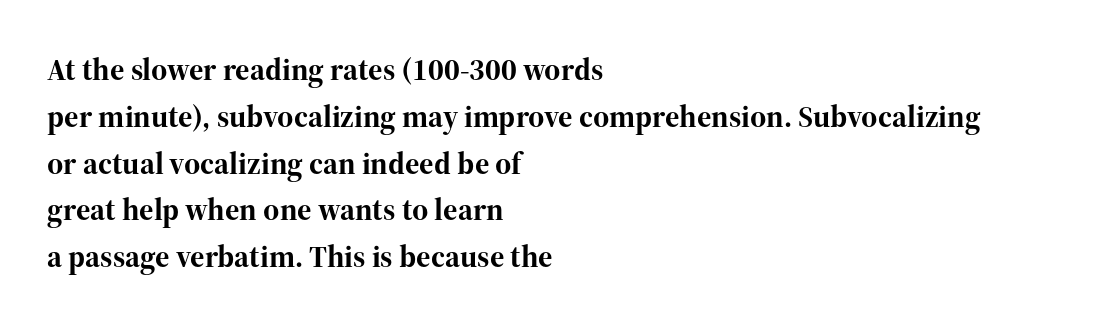
Q: Is the text bold? A: Yes.
Q: Is the text italic (slanted)? A: No, it is upright.
Q: Is the typeface a serif or a sans-serif typeface? A: Serif.
Q: Is the text underlined? A: No.
Q: How is the paragraph aligned? A: Left-aligned.
Q: Is the spacing between letters normal or unusually wide? A: Normal.
Q: Is the spacing between lines tight, normal or loose? A: Normal.
Q: Width (condensed, normal, or wide)? A: Normal.
Q: Stroke contrast? A: High.
Q: x-height? A: Medium.
Q: Monospaced? A: No.
